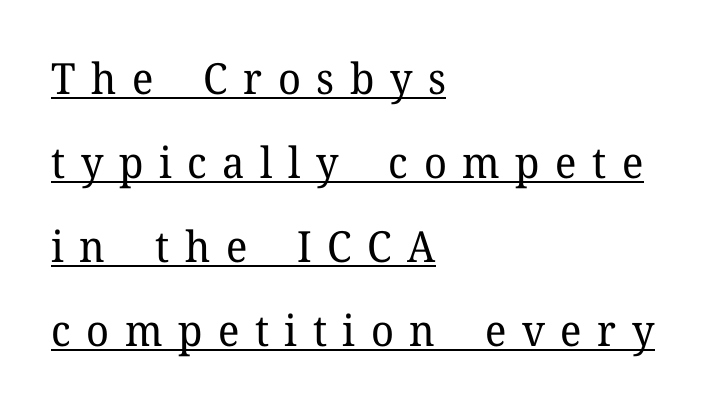
{"serif": "yes", "italic": "no", "bold": "no", "weight": "regular", "width": "normal", "stroke_contrast": "low", "x_height": "medium", "monospaced": "no", "underline": "yes", "align": "left", "line_spacing": "loose", "line_spacing_ratio": 1.95, "letter_spacing": "wide", "letter_spacing_em": 0.36, "glyph_px": 43}
